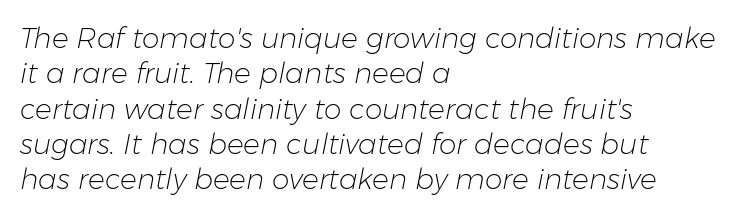
The image shows 28 px light type, italic (leaning right); set left-aligned, normal line spacing (1.26x), normal letter spacing, not underlined; low stroke contrast and a medium x-height.
